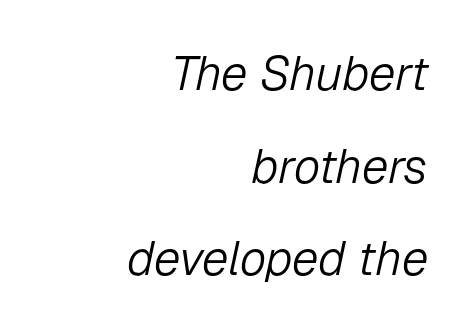
Short and long lines alike share a common ending point at right. This is not heavy type; no bold has been used. Slant detected: the letters are inclined. No word sits above an underline.
